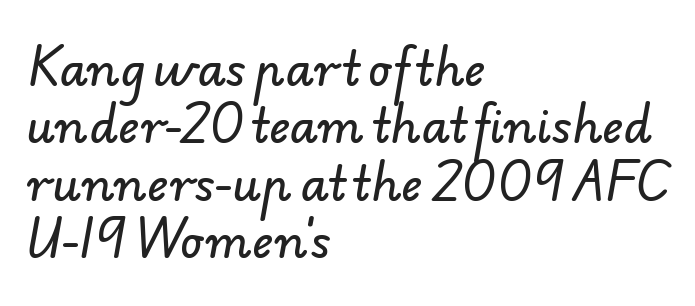
{"serif": "no", "width": "normal", "stroke_contrast": "low", "x_height": "small", "monospaced": "no", "underline": "no", "align": "left", "line_spacing": "normal", "line_spacing_ratio": 1.25, "letter_spacing": "normal", "letter_spacing_em": 0.0, "glyph_px": 46}
